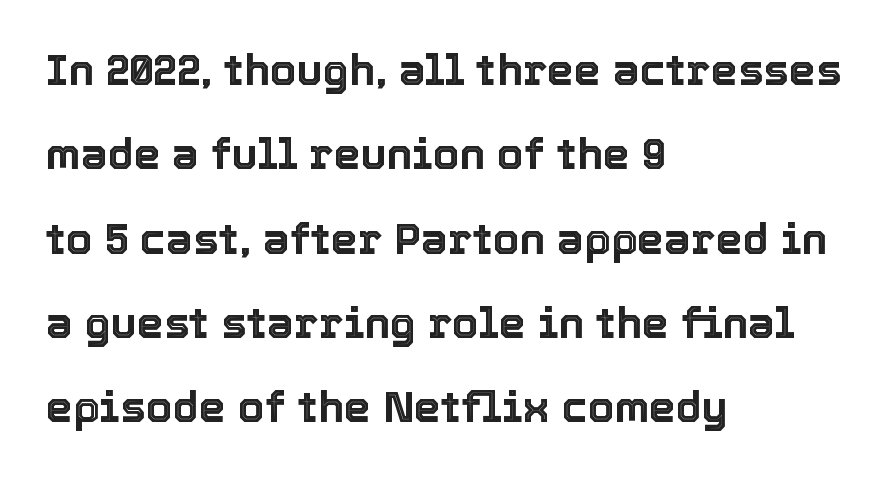
Q: Is the text italic (slanted)? A: No, it is upright.
Q: Is the text underlined? A: No.
Q: How is the paragraph aligned? A: Left-aligned.
Q: Is the spacing between letters normal or unusually wide? A: Normal.
Q: Is the spacing between lines tight, normal or loose? A: Loose.
Q: Width (condensed, normal, or wide)? A: Normal.
Q: x-height? A: Medium.
Q: Monospaced? A: No.
